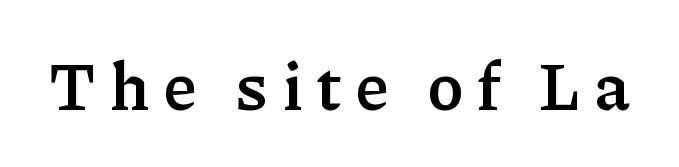
Q: Is the text bold? A: Yes.
Q: Is the text italic (slanted)? A: No, it is upright.
Q: Is the typeface a serif or a sans-serif typeface? A: Serif.
Q: Is the text underlined? A: No.
Q: Is the spacing between letters normal or unusually wide? A: Unusually wide.
Q: Width (condensed, normal, or wide)? A: Normal.
Q: Stroke contrast? A: Low.
Q: x-height? A: Medium.
Q: Monospaced? A: No.
